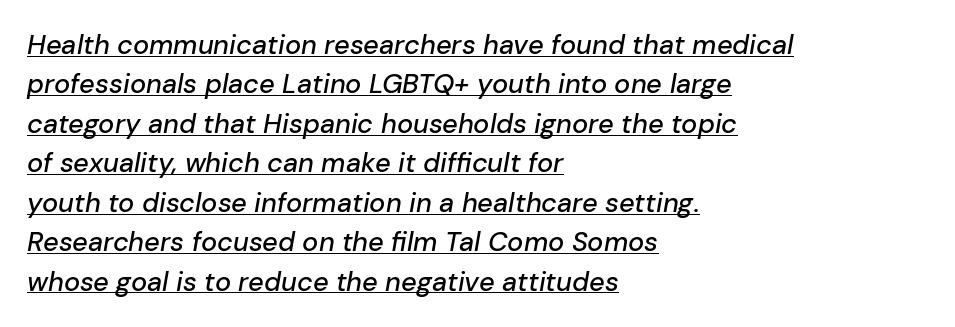
The image shows 27 px text type, italic (leaning right); set left-aligned, normal line spacing (1.46x), normal letter spacing, underlined.
